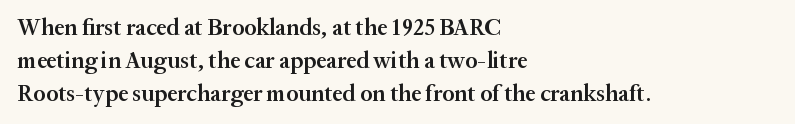
Q: Is the text bold? A: Semi-bold.
Q: Is the text italic (slanted)? A: No, it is upright.
Q: Is the text underlined? A: No.
Q: How is the paragraph aligned? A: Left-aligned.
Q: Is the spacing between letters normal or unusually wide? A: Normal.
Q: Is the spacing between lines tight, normal or loose? A: Normal.
